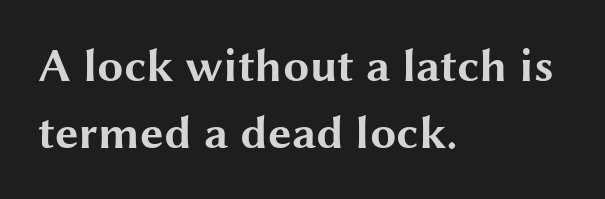
Which margin do the lines hug? The left one — the right edge is uneven. The passage shown is typed in a proportional face where columns would drift. This rendering leaves character spacing at its baseline value. Examine the stroke ends and you'll find no serifs. On the weight axis this lands at bold, roughly 700.
